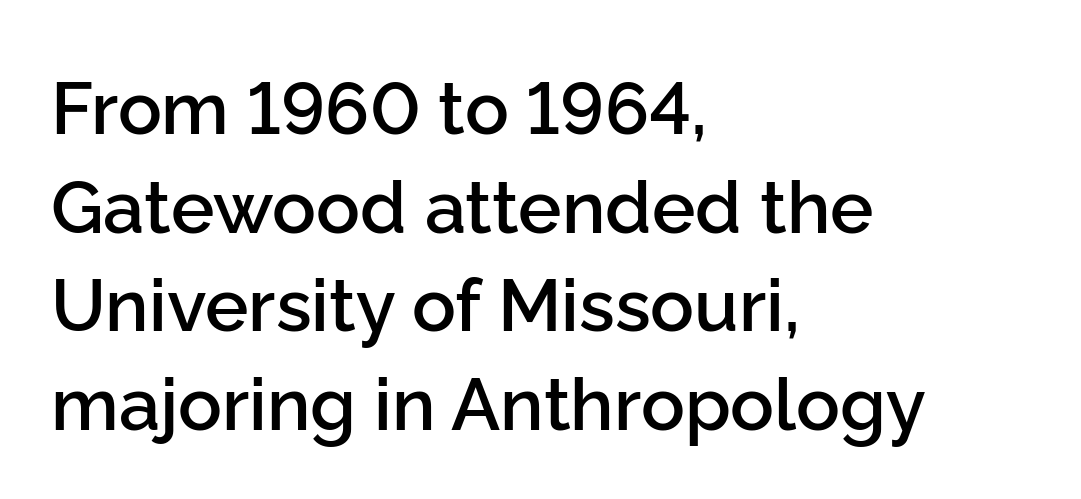
Q: Is the text bold? A: Semi-bold.
Q: Is the text italic (slanted)? A: No, it is upright.
Q: Is the typeface a serif or a sans-serif typeface? A: Sans-serif.
Q: Is the text underlined? A: No.
Q: How is the paragraph aligned? A: Left-aligned.
Q: Is the spacing between letters normal or unusually wide? A: Normal.
Q: Is the spacing between lines tight, normal or loose? A: Normal.
Q: Width (condensed, normal, or wide)? A: Normal.
Q: Stroke contrast? A: Low.
Q: x-height? A: Medium.
Q: Monospaced? A: No.
